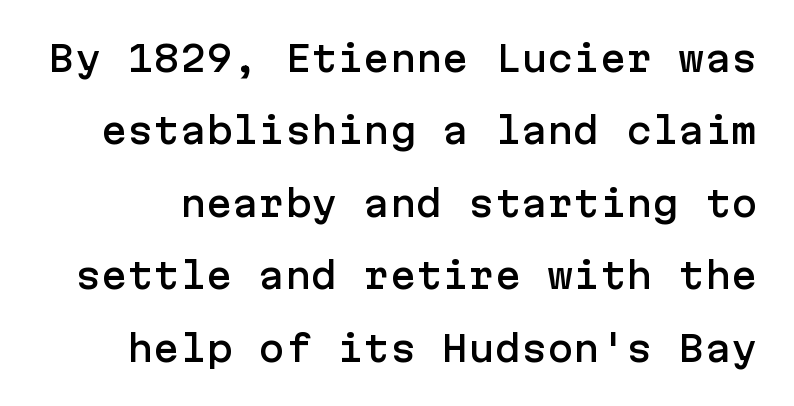
Q: Is the text italic (slanted)? A: No, it is upright.
Q: Is the typeface a serif or a sans-serif typeface? A: Sans-serif.
Q: Is the text underlined? A: No.
Q: Is the spacing between letters normal or unusually wide? A: Normal.
Q: Is the spacing between lines tight, normal or loose? A: Loose.
Q: Width (condensed, normal, or wide)? A: Normal.
Q: Stroke contrast? A: Low.
Q: x-height? A: Medium.
